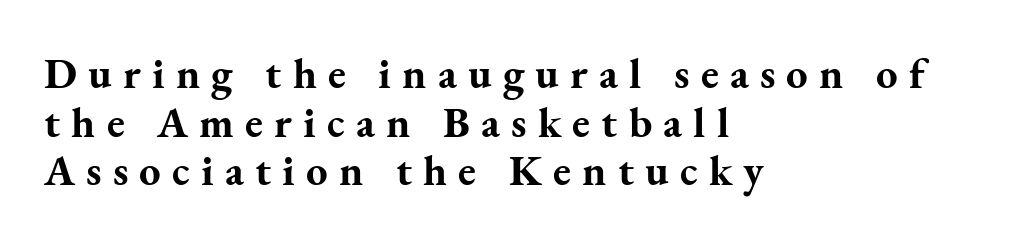
Honestly, there is no underline to notice here at all. Stroke thickness is high; the sample reads as a true bold. The face used here is rendered with a markedly widened letterfit. Very little white space separates one row of letters from the next. A typesetter would mark this as roman, not italic.
